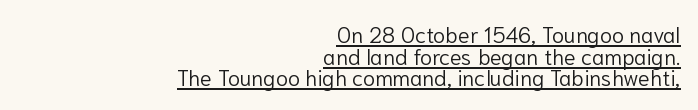
Q: Is the text bold? A: No.
Q: Is the text italic (slanted)? A: No, it is upright.
Q: Is the text underlined? A: Yes.
Q: How is the paragraph aligned? A: Right-aligned.
Q: Is the spacing between letters normal or unusually wide? A: Normal.
Q: Is the spacing between lines tight, normal or loose? A: Tight.
